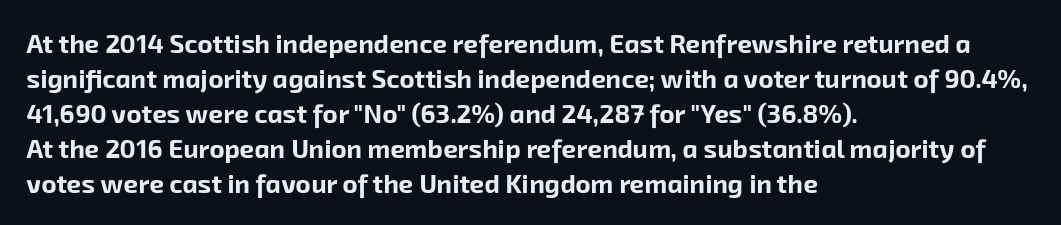
{"bold": "yes", "underline": "no", "align": "left", "line_spacing": "normal", "line_spacing_ratio": 1.35, "letter_spacing": "normal", "letter_spacing_em": 0.0, "glyph_px": 26}
